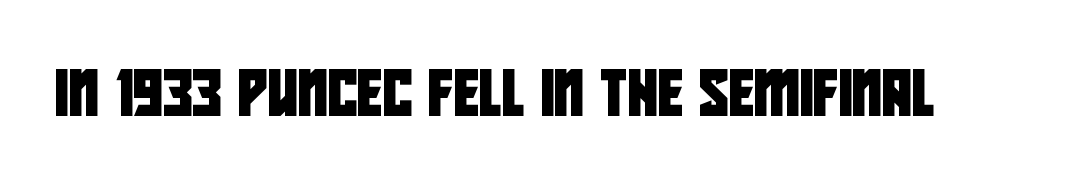
The image shows 46 px condensed sans-serif type; set normal letter spacing, not underlined; low stroke contrast and a large x-height.
